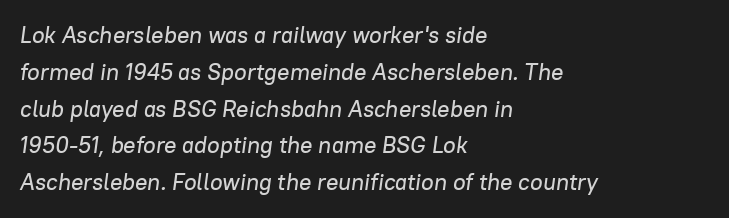
{"italic": "yes", "lean": "right", "slant_degrees": 8, "underline": "no", "align": "left", "line_spacing": "normal", "line_spacing_ratio": 1.6, "letter_spacing": "normal", "letter_spacing_em": 0.0, "glyph_px": 23}
